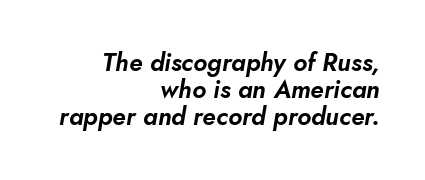
{"italic": "yes", "lean": "right", "slant_degrees": 10, "underline": "no", "align": "right", "line_spacing": "tight", "line_spacing_ratio": 1.09, "letter_spacing": "normal", "letter_spacing_em": 0.0, "glyph_px": 25}
